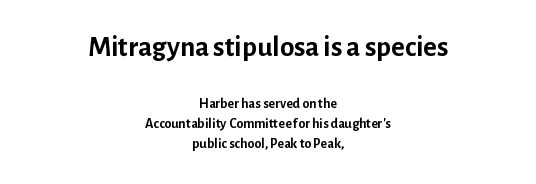
This rendering uses center alignment, leaving both contours irregular but symmetric. What weight is shown? A full bold with thick strokes. Honestly, there is no underline to notice here at all. There is no visible air inserted between adjacent glyphs.
